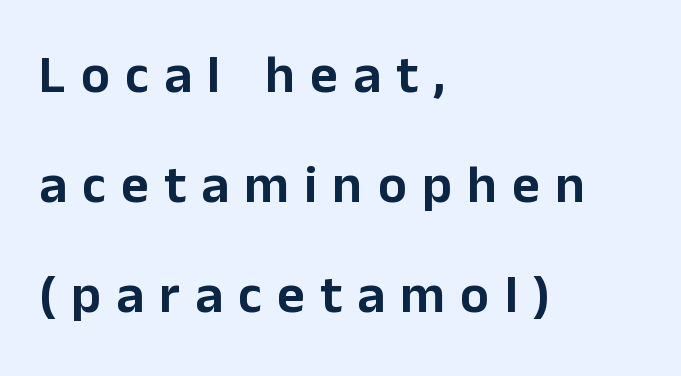
Line spacing here is loose. The foot of each line stays bare and open. The font family rendered here belongs to the sans-serif group. Letter spacing: wide. Designer's note — italics off, roman on.
